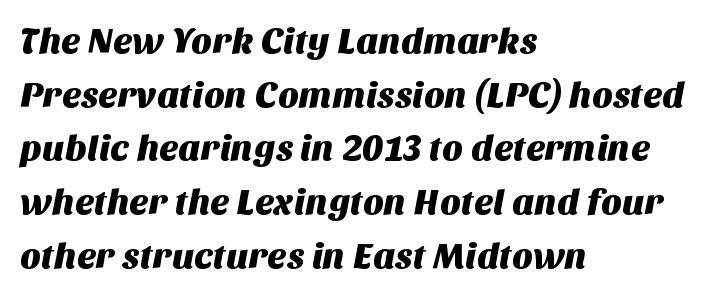
The letters carry no serifs — their stems end cleanly without finishing strokes. Caption: multi-line text, flush left, ragged right. Think of a printed novel: that variable character pitch is what you see here. Reading down the column, the eye jumps a familiar distance to each next line. The tracking reads as untouched default to a designer's eye. Descenders are the only things crossing below the line.
